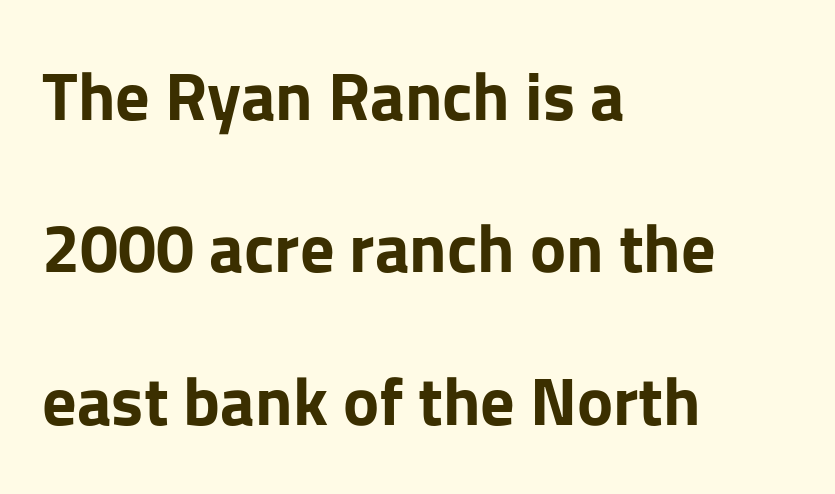
{"serif": "no", "italic": "no", "bold": "yes", "weight": "bold", "width": "normal", "stroke_contrast": "low", "x_height": "medium", "monospaced": "no", "underline": "no", "align": "left", "line_spacing": "loose", "line_spacing_ratio": 2.24, "letter_spacing": "normal", "letter_spacing_em": 0.0, "glyph_px": 68}
